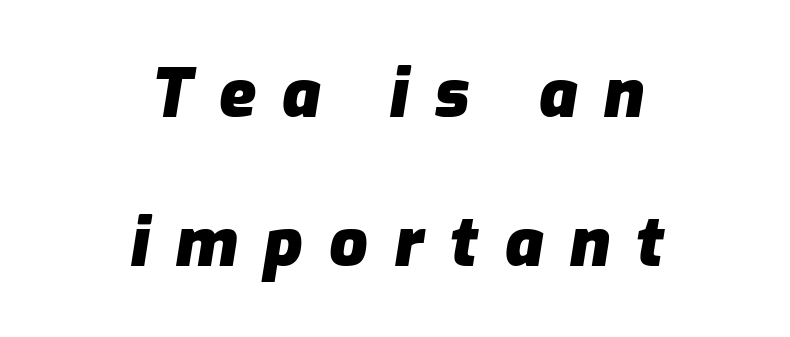
{"italic": "yes", "lean": "right", "slant_degrees": 9, "bold": "yes", "weight": "heavy", "width": "normal", "stroke_contrast": "low", "x_height": "medium", "monospaced": "no", "underline": "no", "align": "center", "line_spacing": "loose", "line_spacing_ratio": 2.19, "letter_spacing": "wide", "letter_spacing_em": 0.38, "glyph_px": 68}
